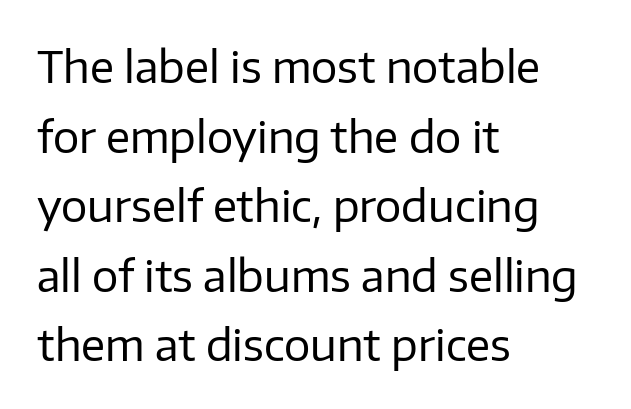
The image shows 44 px regular-weight sans-serif type, upright; set left-aligned, normal line spacing (1.58x), normal letter spacing, not underlined; low stroke contrast and a medium x-height.
